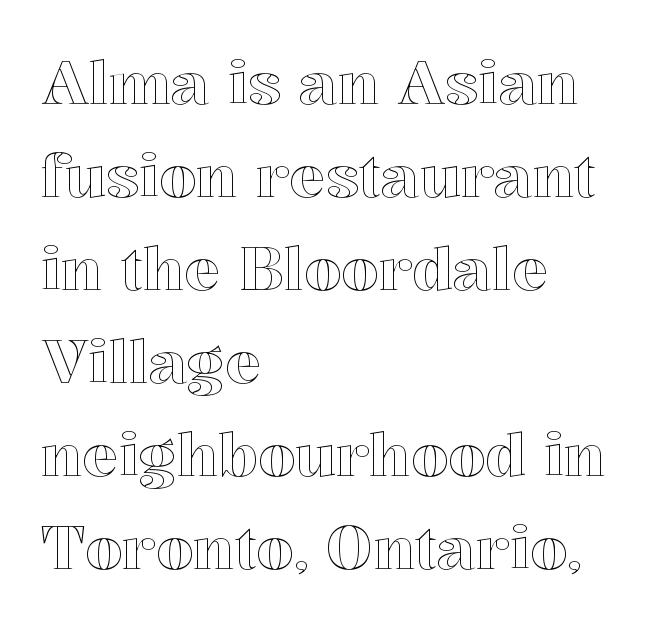
The gaps between neighbouring characters are ordinary and unremarkable. The passage shown is typed in a proportional face where columns would drift. The lettering stays uniformly vertical, giving the passage a roman look. Normally led — the rows are evenly, conventionally spaced. The space directly below the letters is spotless.
